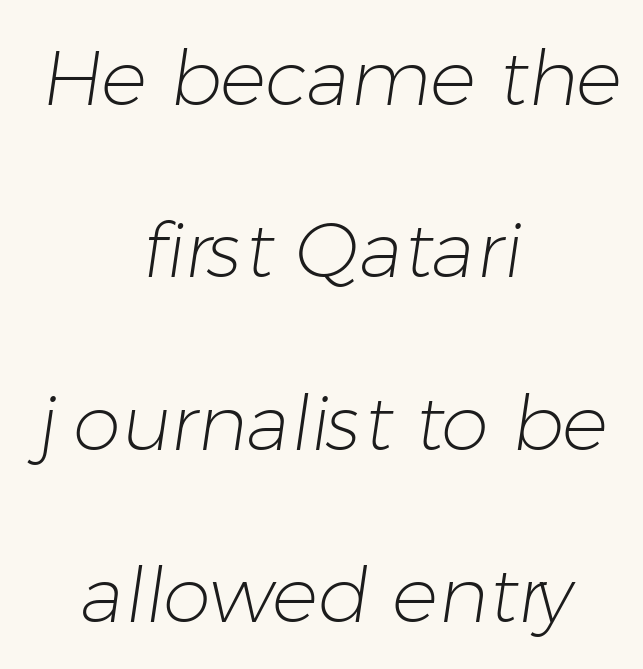
{"serif": "no", "bold": "no", "weight": "light", "width": "normal", "stroke_contrast": "low", "x_height": "medium", "monospaced": "no", "underline": "no", "align": "center", "line_spacing": "loose", "line_spacing_ratio": 2.24, "letter_spacing": "normal", "letter_spacing_em": 0.0, "glyph_px": 77}
